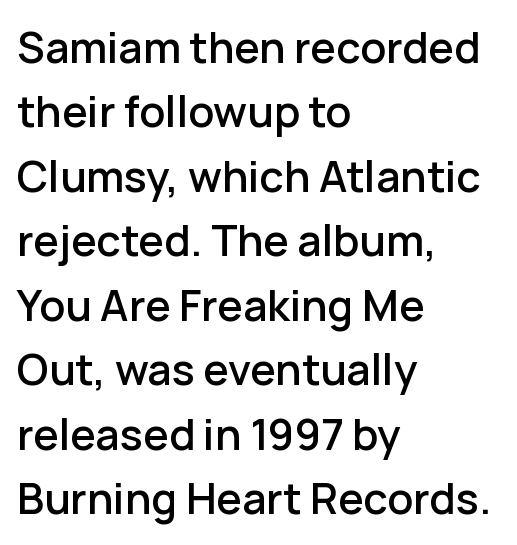
The image shows 43 px sans-serif type, upright; set left-aligned, normal line spacing (1.5x), normal letter spacing, not underlined; low stroke contrast and a medium x-height.
